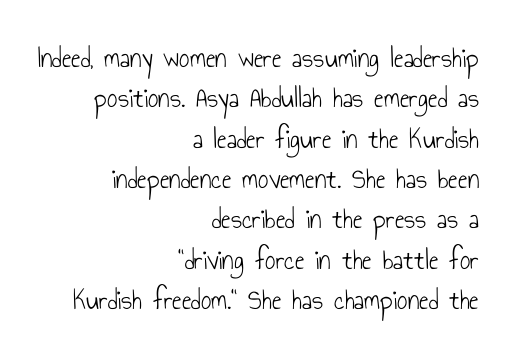
Q: Is the text bold? A: No.
Q: Is the text italic (slanted)? A: No, it is upright.
Q: Is the typeface a serif or a sans-serif typeface? A: Sans-serif.
Q: Is the text underlined? A: No.
Q: How is the paragraph aligned? A: Right-aligned.
Q: Is the spacing between letters normal or unusually wide? A: Normal.
Q: Is the spacing between lines tight, normal or loose? A: Normal.
Q: Width (condensed, normal, or wide)? A: Condensed.
Q: Stroke contrast? A: Low.
Q: x-height? A: Small.
Q: Monospaced? A: No.
